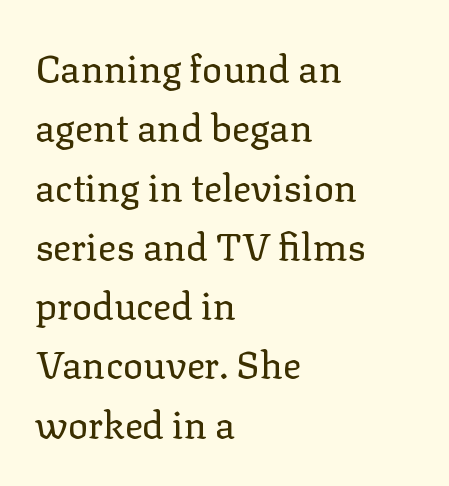
{"serif": "yes", "italic": "no", "bold": "no", "weight": "regular", "width": "normal", "stroke_contrast": "low", "x_height": "medium", "monospaced": "no", "underline": "no", "align": "left", "line_spacing": "normal", "line_spacing_ratio": 1.56, "letter_spacing": "normal", "letter_spacing_em": 0.0, "glyph_px": 38}
